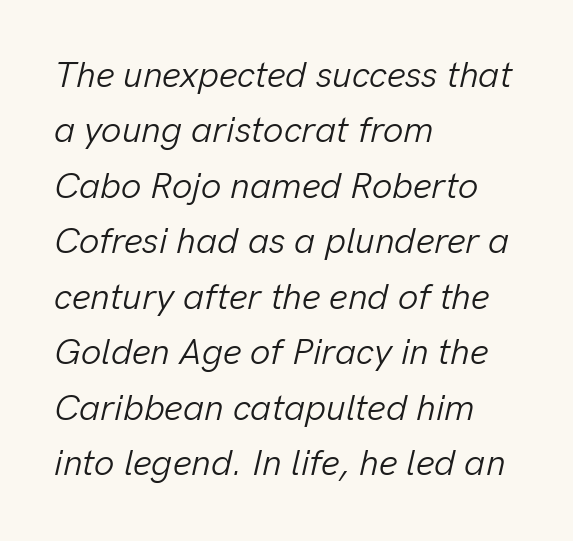
The image shows 36 px light type, italic (leaning right); set left-aligned, normal line spacing (1.54x), normal letter spacing, not underlined; low stroke contrast and a medium x-height.
